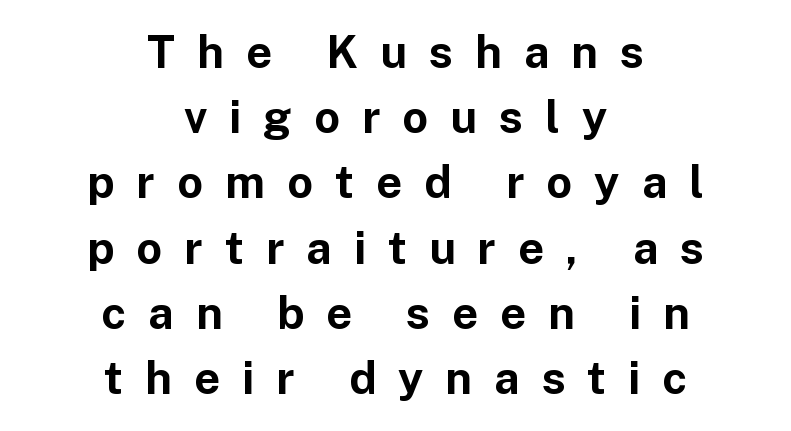
Q: Is the text bold? A: Yes.
Q: Is the text italic (slanted)? A: No, it is upright.
Q: Is the typeface a serif or a sans-serif typeface? A: Sans-serif.
Q: Is the text underlined? A: No.
Q: How is the paragraph aligned? A: Centered.
Q: Is the spacing between letters normal or unusually wide? A: Unusually wide.
Q: Is the spacing between lines tight, normal or loose? A: Normal.
Q: Width (condensed, normal, or wide)? A: Normal.
Q: Stroke contrast? A: Low.
Q: x-height? A: Medium.
Q: Monospaced? A: No.
